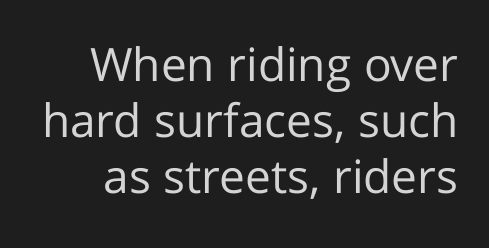
Q: Is the text bold? A: No.
Q: Is the text italic (slanted)? A: No, it is upright.
Q: Is the typeface a serif or a sans-serif typeface? A: Sans-serif.
Q: Is the text underlined? A: No.
Q: Is the spacing between letters normal or unusually wide? A: Normal.
Q: Width (condensed, normal, or wide)? A: Normal.
Q: Stroke contrast? A: Low.
Q: x-height? A: Medium.
Q: Monospaced? A: No.
